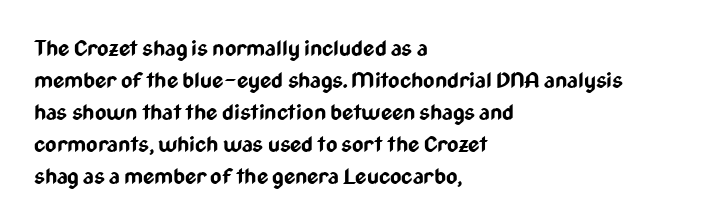
Students, observe: this is what conventionally led text looks like. Ascenders rise straight up at ninety degrees. Pretty heavy lettering here — definitely bold. The words here are not underlined.
